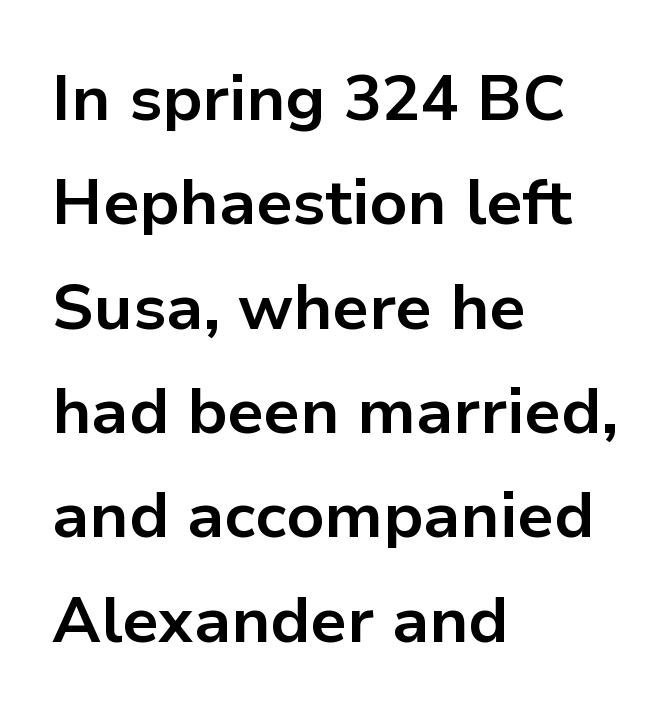
The image shows 64 px bold sans-serif type, upright; set left-aligned, normal line spacing (1.63x), normal letter spacing, not underlined; low stroke contrast and a medium x-height.
